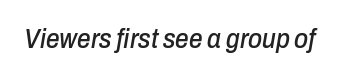
Q: Is the text italic (slanted)? A: Yes, it leans right by about 10 degrees.
Q: Is the text underlined? A: No.
Q: Is the spacing between letters normal or unusually wide? A: Normal.
